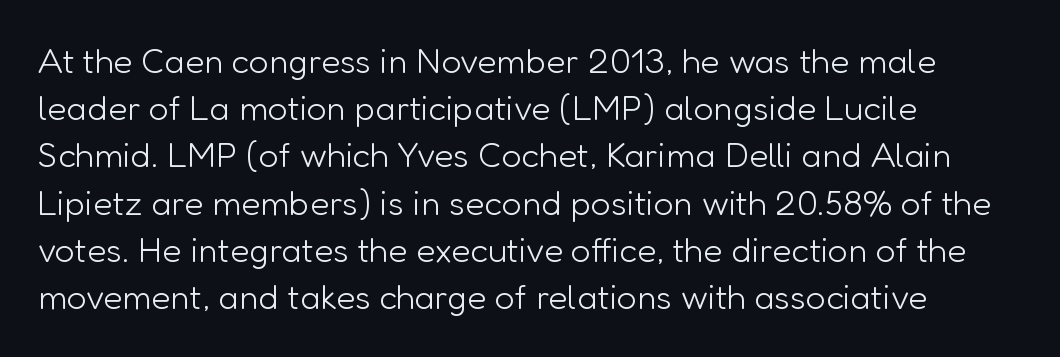
The image shows 35 px light sans-serif type, upright; set left-aligned, normal line spacing (1.35x), normal letter spacing, not underlined; low stroke contrast and a medium x-height.
